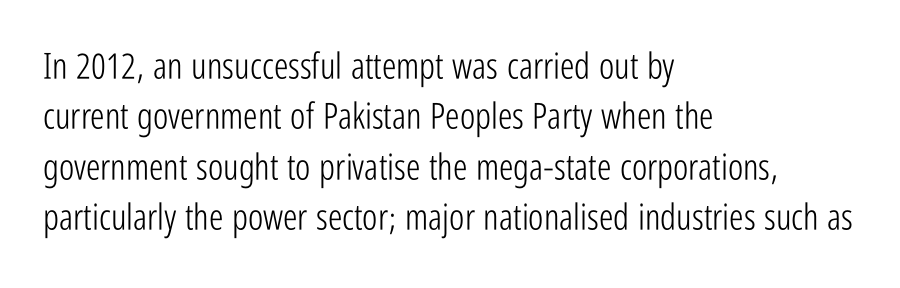
Unmarked baselines from the first word to the last. In terms of letterspacing, this is plain default setting. The characters are drawn with everyday or finer stroke widths. The face used here is proportionally spaced, like ordinary book or web type.
